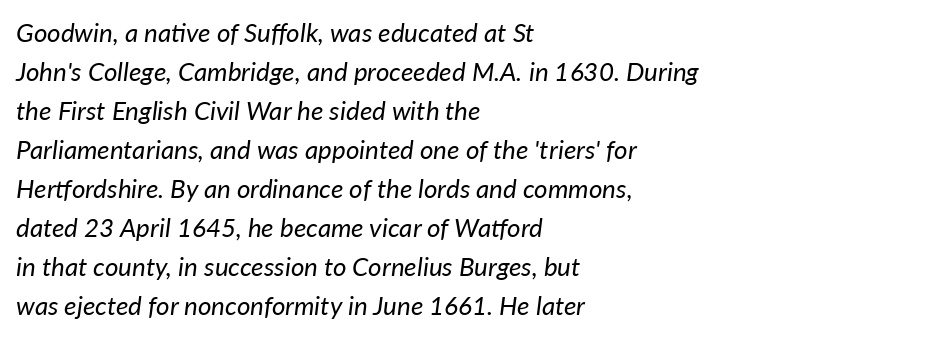
The image shows 26 px text type, italic (leaning right); set left-aligned, normal line spacing (1.5x), normal letter spacing, not underlined.
